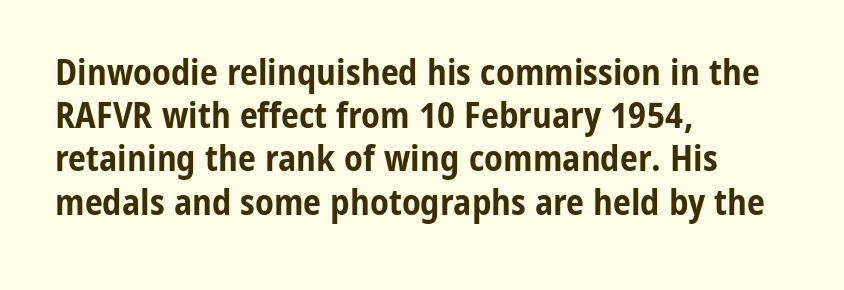
The image shows 36 px bold, condensed sans-serif type, upright; set left-aligned, line spacing 1.2x, normal letter spacing, not underlined; low stroke contrast and a medium x-height.
